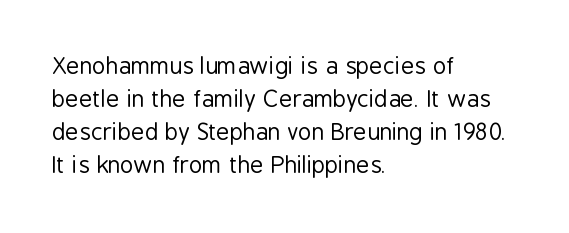
Does extra space separate the letters? No, they use regular spacing. The rendering anchors every line to the left-hand side. The axis of the letterforms is exactly vertical. These lines sit exactly where default settings would place them. Ink coverage per letter is moderate at most. Bare-footed words on every line.
